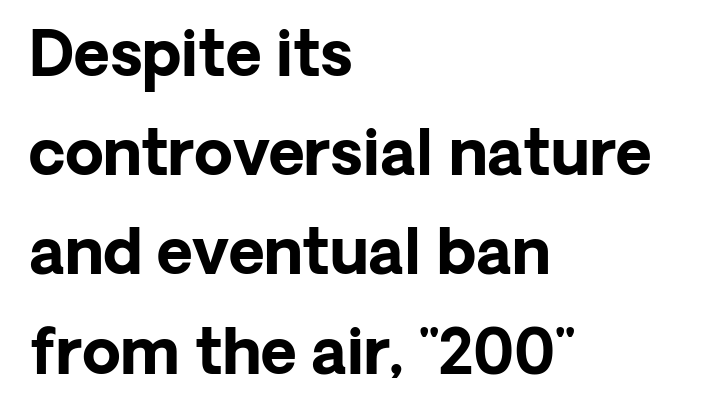
{"serif": "no", "italic": "no", "bold": "yes", "weight": "bold", "width": "normal", "stroke_contrast": "low", "x_height": "medium", "monospaced": "no", "underline": "no", "align": "left", "line_spacing": "normal", "line_spacing_ratio": 1.6, "letter_spacing": "normal", "letter_spacing_em": 0.0, "glyph_px": 62}
